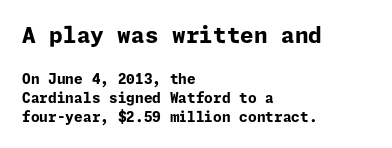
Q: Is the text bold? A: Yes.
Q: Is the text italic (slanted)? A: No, it is upright.
Q: Is the text underlined? A: No.
Q: How is the paragraph aligned? A: Left-aligned.
Q: Is the spacing between letters normal or unusually wide? A: Normal.
Q: Is the spacing between lines tight, normal or loose? A: Normal.
Q: Which block of text is set in a larger size, the first (top) or the second (bottom)? A: The first (top) one.
